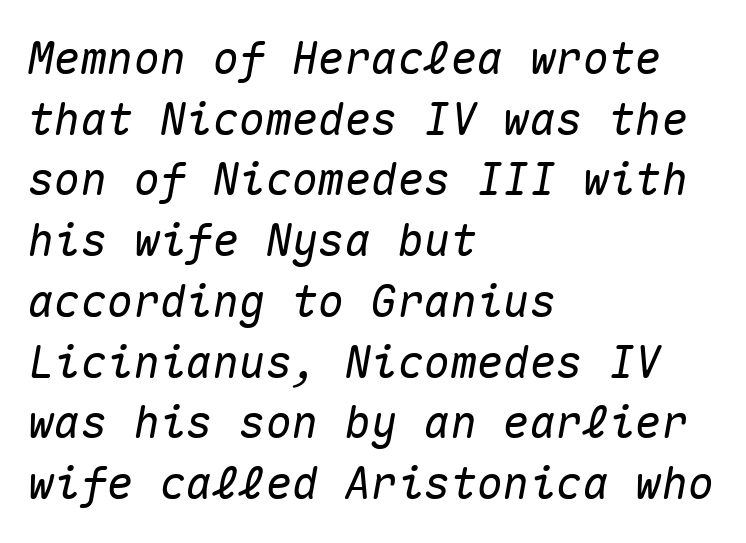
{"italic": "yes", "lean": "right", "slant_degrees": 10, "width": "normal", "stroke_contrast": "medium", "x_height": "medium", "monospaced": "yes", "underline": "no", "align": "left", "line_spacing": "normal", "line_spacing_ratio": 1.38, "letter_spacing": "normal", "letter_spacing_em": 0.0, "glyph_px": 44}
